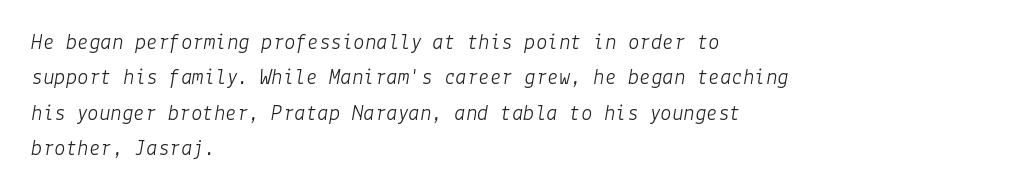
Q: Is the text bold? A: No.
Q: Is the text italic (slanted)? A: Yes, it leans right by about 9 degrees.
Q: Is the text underlined? A: No.
Q: How is the paragraph aligned? A: Left-aligned.
Q: Is the spacing between letters normal or unusually wide? A: Normal.
Q: Is the spacing between lines tight, normal or loose? A: Normal.
